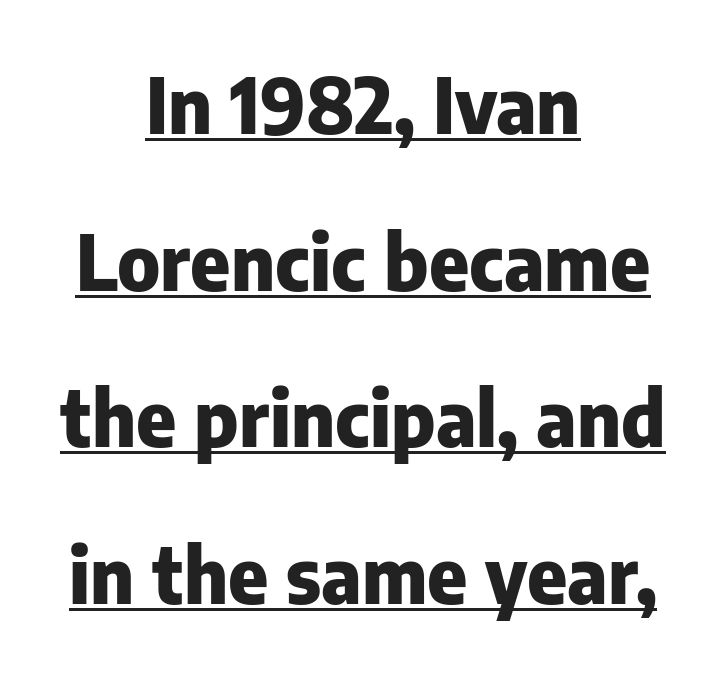
{"serif": "no", "italic": "no", "bold": "yes", "weight": "heavy", "width": "normal", "stroke_contrast": "low", "x_height": "medium", "monospaced": "no", "underline": "yes", "align": "center", "line_spacing": "loose", "line_spacing_ratio": 2.06, "letter_spacing": "normal", "letter_spacing_em": 0.0, "glyph_px": 76}
